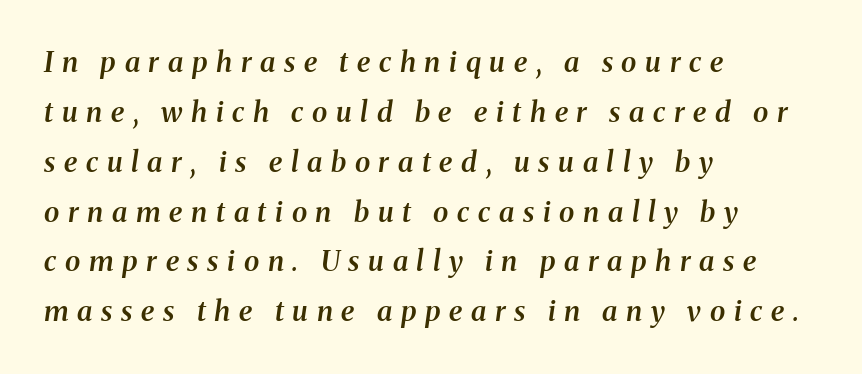
Q: Is the text bold? A: Semi-bold.
Q: Is the text italic (slanted)? A: Yes, it leans right by about 8 degrees.
Q: Is the typeface a serif or a sans-serif typeface? A: Serif.
Q: Is the text underlined? A: No.
Q: How is the paragraph aligned? A: Left-aligned.
Q: Is the spacing between letters normal or unusually wide? A: Unusually wide.
Q: Width (condensed, normal, or wide)? A: Normal.
Q: Stroke contrast? A: Medium.
Q: x-height? A: Medium.
Q: Monospaced? A: No.
